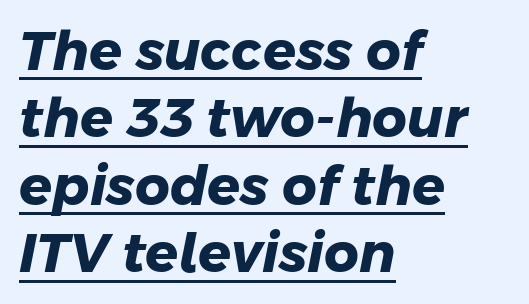
{"serif": "no", "bold": "yes", "weight": "heavy", "width": "normal", "stroke_contrast": "low", "x_height": "medium", "monospaced": "no", "underline": "yes", "align": "left", "line_spacing": "normal", "line_spacing_ratio": 1.25, "letter_spacing": "normal", "letter_spacing_em": 0.0, "glyph_px": 54}
